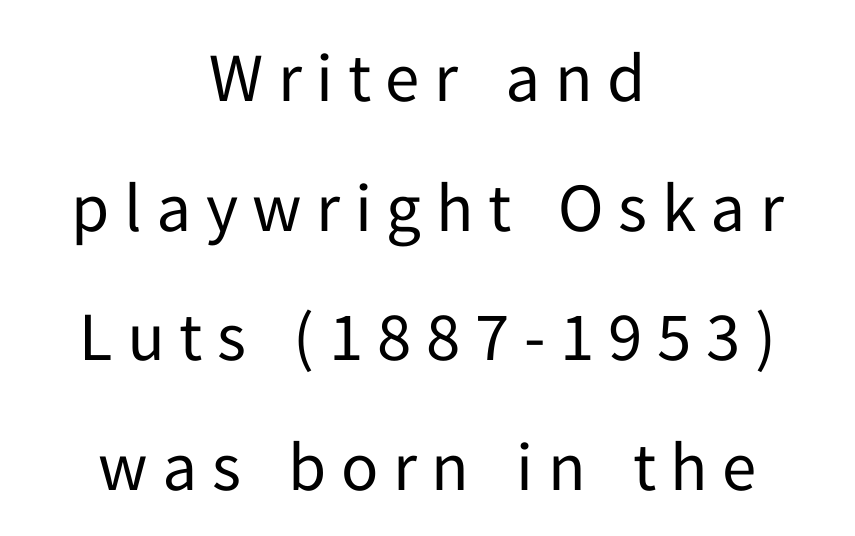
Q: Is the text bold? A: No.
Q: Is the text italic (slanted)? A: No, it is upright.
Q: Is the typeface a serif or a sans-serif typeface? A: Sans-serif.
Q: Is the text underlined? A: No.
Q: How is the paragraph aligned? A: Centered.
Q: Is the spacing between letters normal or unusually wide? A: Unusually wide.
Q: Width (condensed, normal, or wide)? A: Normal.
Q: Stroke contrast? A: Low.
Q: x-height? A: Medium.
Q: Monospaced? A: No.
